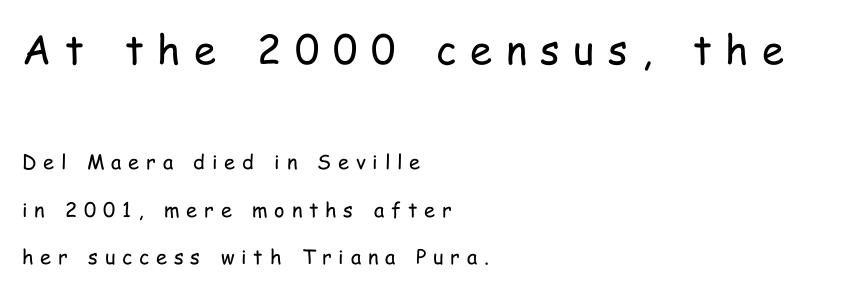
The image shows 40 px regular-weight, condensed sans-serif type, upright; set left-aligned, loose line spacing (2.36x), unusually wide letter spacing (+0.34 em), not underlined; the first (top) block is 2.0x larger; low stroke contrast and a medium x-height.
